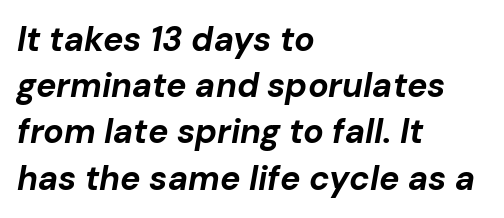
{"italic": "yes", "lean": "right", "slant_degrees": 10, "bold": "yes", "weight": "bold", "width": "normal", "stroke_contrast": "low", "x_height": "medium", "monospaced": "no", "underline": "no", "align": "left", "line_spacing": "normal", "line_spacing_ratio": 1.36, "letter_spacing": "normal", "letter_spacing_em": 0.0, "glyph_px": 34}
